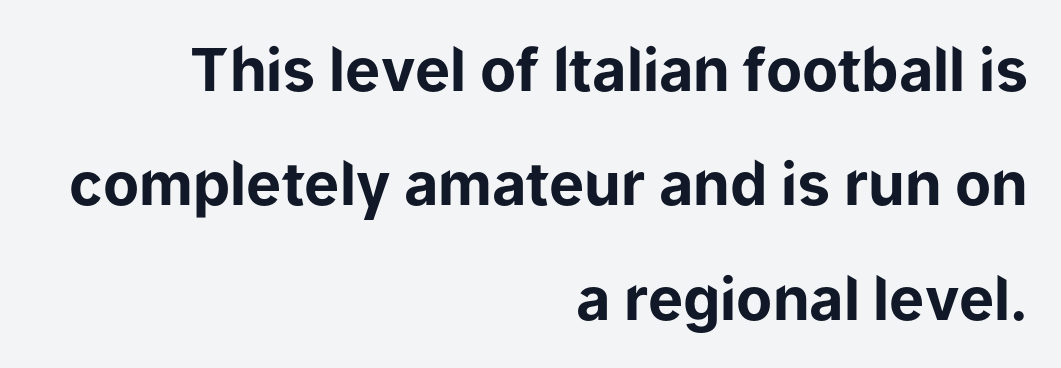
Q: Is the text bold? A: Yes.
Q: Is the text italic (slanted)? A: No, it is upright.
Q: Is the typeface a serif or a sans-serif typeface? A: Sans-serif.
Q: Is the text underlined? A: No.
Q: How is the paragraph aligned? A: Right-aligned.
Q: Is the spacing between letters normal or unusually wide? A: Normal.
Q: Is the spacing between lines tight, normal or loose? A: Loose.
Q: Width (condensed, normal, or wide)? A: Normal.
Q: Stroke contrast? A: Low.
Q: x-height? A: Medium.
Q: Monospaced? A: No.
